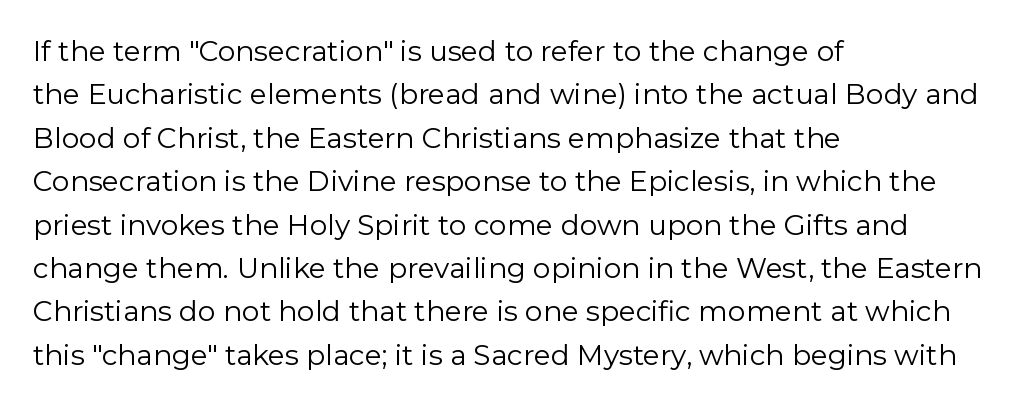
The characters are drawn with everyday or finer stroke widths. Teacher's note: observe the even left margin — that is flush-left alignment. Horizontal bands of white between lines are of average thickness. Unlike italic type, these characters show no tilt at all. Words float on clear page, feet unadorned. These lines are rendered in a variable-pitch font.
